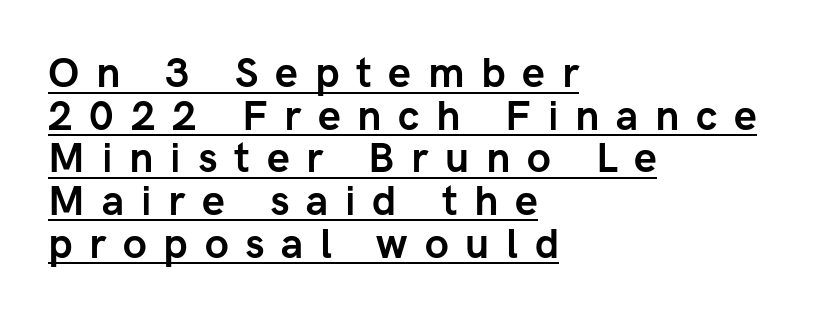
The image shows 41 px semibold sans-serif type, upright; set left-aligned, tight line spacing (1.04x), unusually wide letter spacing (+0.41 em), underlined; low stroke contrast and a medium x-height.
